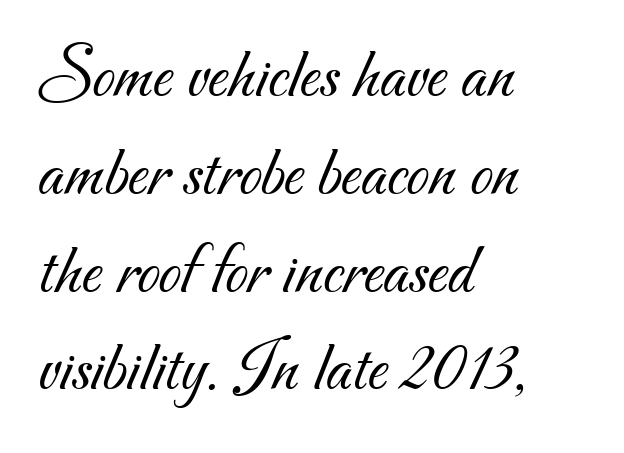
This is not heavy type; no bold has been used. Decoration check: the copy has no underline. Notice how the passage keeps a crisp vertical edge on the left only. In terms of letterspacing, this is plain default setting. The passage shown is typed in a proportional face where columns would drift. Letterform terminals end flat and unadorned throughout the passage.
